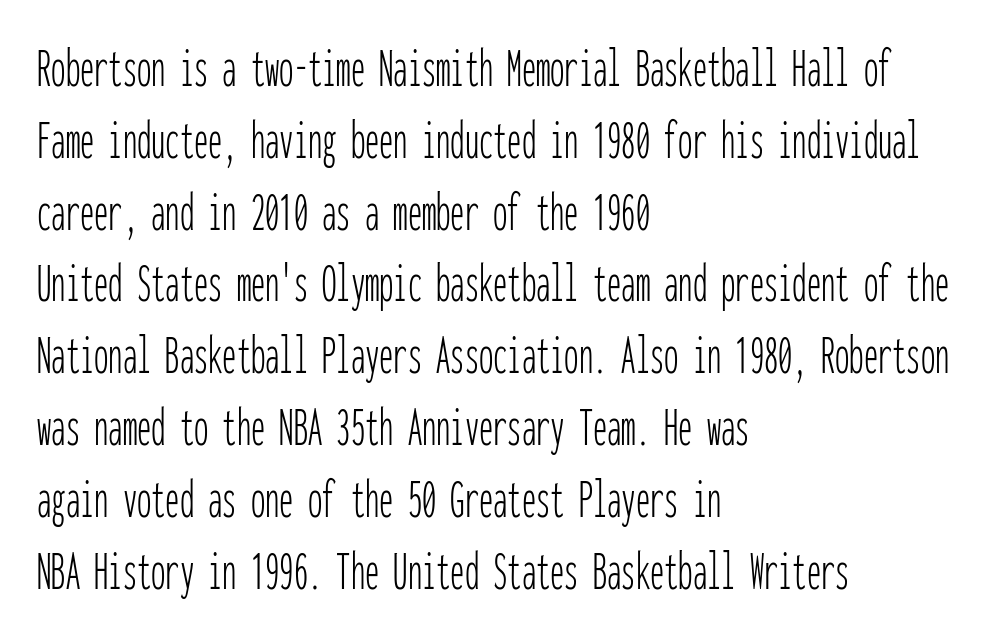
The image shows 57 px thin, condensed sans-serif type, upright, monospaced; set left-aligned, normal line spacing (1.26x), normal letter spacing, not underlined; low stroke contrast and a medium x-height.
